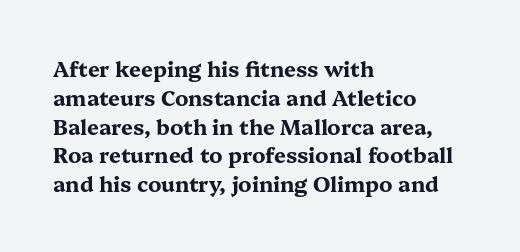
The image shows 21 px bold type, upright; set left-aligned, normal line spacing (1.37x), normal letter spacing, not underlined.
